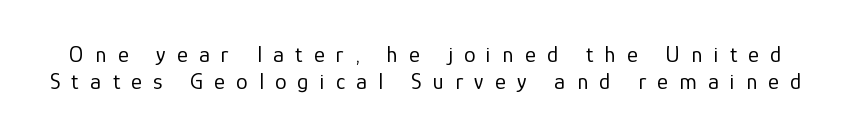
The image shows 23 px text type, upright; set line spacing 1.17x, unusually wide letter spacing (+0.49 em), not underlined.
